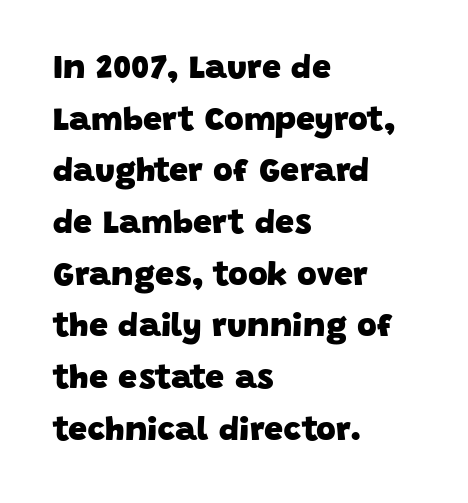
The image shows 34 px heavy sans-serif type; set left-aligned, normal line spacing (1.52x), normal letter spacing, not underlined; low stroke contrast and a large x-height.
